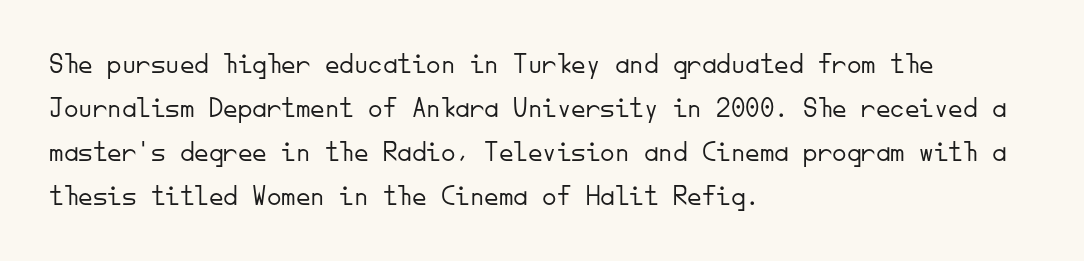
{"serif": "no", "italic": "no", "bold": "no", "weight": "light", "width": "normal", "stroke_contrast": "low", "x_height": "small", "monospaced": "yes", "underline": "no", "align": "left", "line_spacing": "normal", "line_spacing_ratio": 1.52, "letter_spacing": "normal", "letter_spacing_em": 0.0, "glyph_px": 29}
